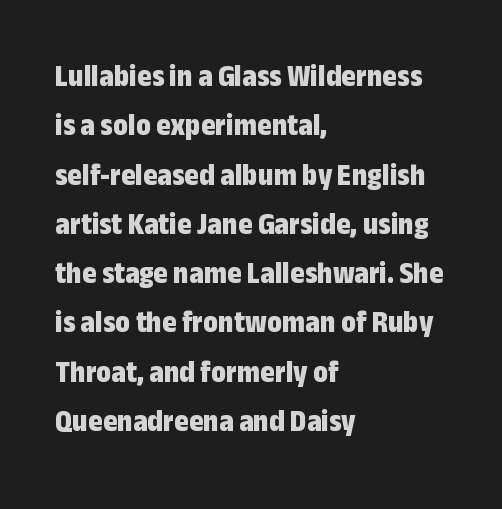
The face used here is a sans, in the tradition of grotesques and geometrics. In terms of weight, the rendering is a true, heavy bold. Check under the words: just untouched page. A roman cut, with each character standing at attention.
